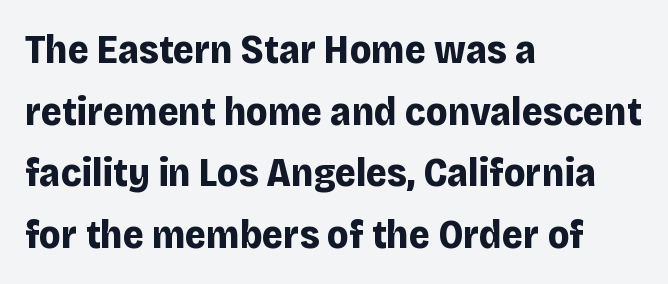
The image shows 40 px bold sans-serif type, upright; set left-aligned, normal line spacing (1.54x), normal letter spacing, not underlined; low stroke contrast and a large x-height.
